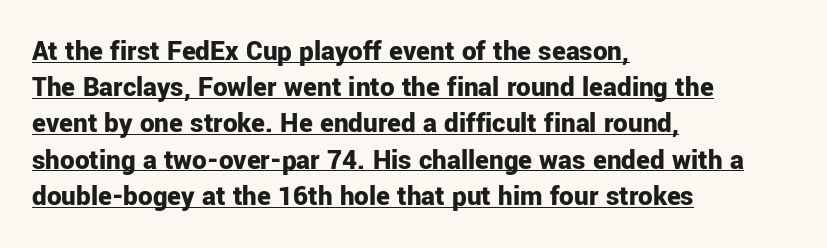
{"serif": "no", "italic": "no", "bold": "yes", "weight": "bold", "width": "normal", "stroke_contrast": "low", "x_height": "medium", "monospaced": "no", "underline": "yes", "align": "left", "line_spacing": "normal", "line_spacing_ratio": 1.25, "letter_spacing": "normal", "letter_spacing_em": 0.0, "glyph_px": 29}
